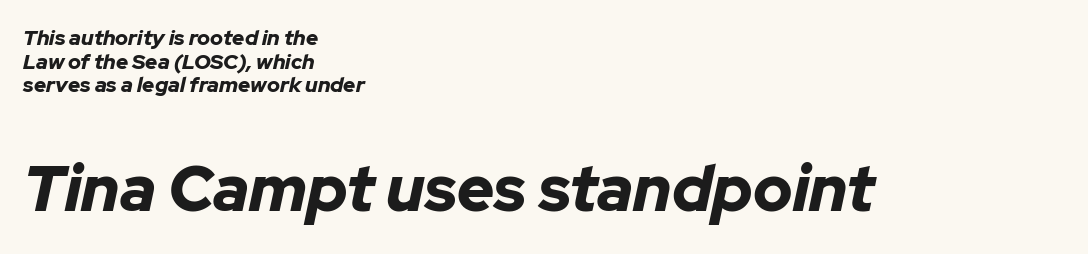
The image shows 64 px bold type, italic (leaning right); set left-aligned, tight line spacing (1.12x), normal letter spacing, not underlined; the second (bottom) block is 3.05x larger; low stroke contrast and a medium x-height.
